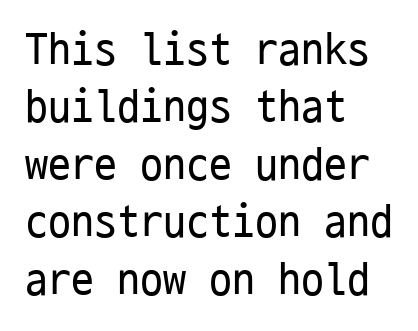
The zone under the glyphs is completely vacant. Regarding leading, the lines here are spaced in the standard way. The passage shown has conventional tracking throughout. Serif or sans? Sans — the stroke terminals are bare.
